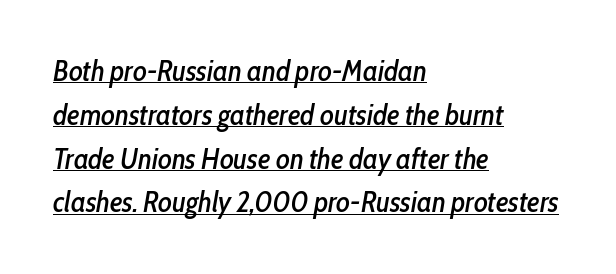
The image shows 29 px condensed type, italic (leaning right); set left-aligned, normal line spacing (1.51x), normal letter spacing, underlined; low stroke contrast and a medium x-height.
